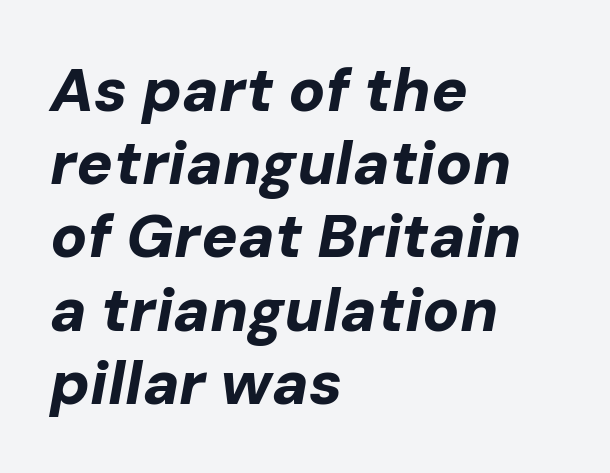
Anything drawn beneath the words? Only blank space. Would a proofreader flag this as italicized? Yes. The strokes are fattened all the way to bold. The passage shown is typed in a proportional face where columns would drift. Which margin do the lines hug? The left one — the right edge is uneven. There is no visible air inserted between adjacent glyphs.
